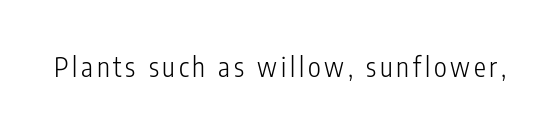
Q: Is the text bold? A: No.
Q: Is the text italic (slanted)? A: No, it is upright.
Q: Is the text underlined? A: No.
